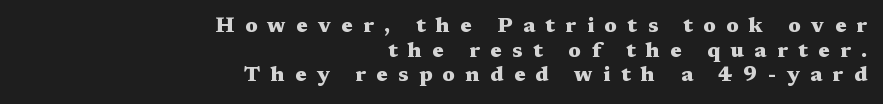
Right-aligned paragraph, ragged on the left. In terms of posture, this sample is upright. How are the letters spaced? Widely, with obvious added tracking. Unmarked baselines from the first word to the last. Strokes here are thick enough to call this a true bold.
